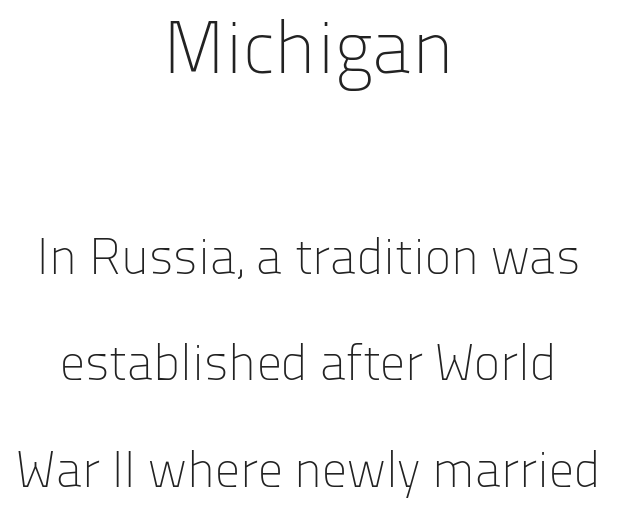
Q: Is the text bold? A: No.
Q: Is the text italic (slanted)? A: No, it is upright.
Q: Is the typeface a serif or a sans-serif typeface? A: Sans-serif.
Q: Is the text underlined? A: No.
Q: How is the paragraph aligned? A: Centered.
Q: Is the spacing between letters normal or unusually wide? A: Normal.
Q: Is the spacing between lines tight, normal or loose? A: Loose.
Q: Which block of text is set in a larger size, the first (top) or the second (bottom)? A: The first (top) one.
Q: Width (condensed, normal, or wide)? A: Normal.
Q: Stroke contrast? A: Low.
Q: x-height? A: Medium.
Q: Monospaced? A: No.
